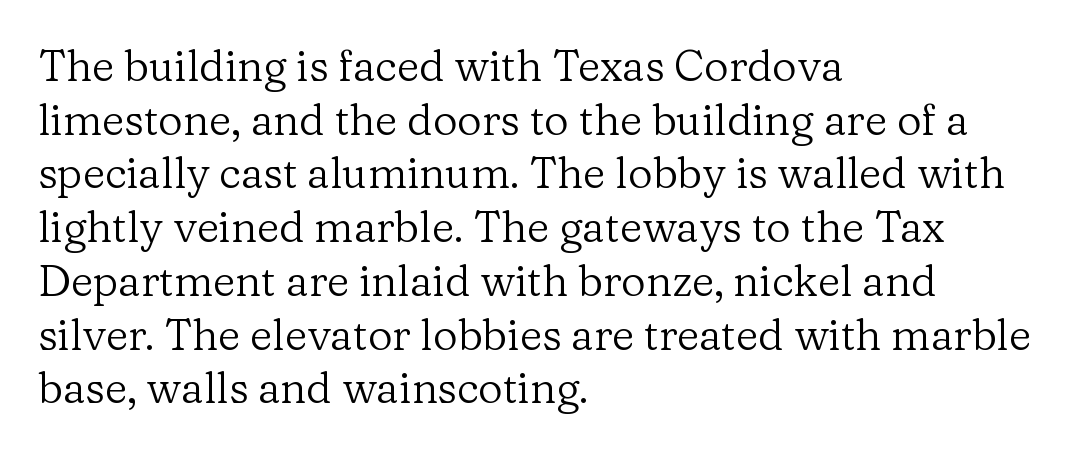
The horizontal fit of the characters is conventional and even. This rendering employs a face with finishing strokes, i.e., a serif. The axis of the letterforms is exactly vertical. The space between consecutive lines is moderate. In CSS terms this would be text-align: left. Caption: face not bold, strokes unweighted.
